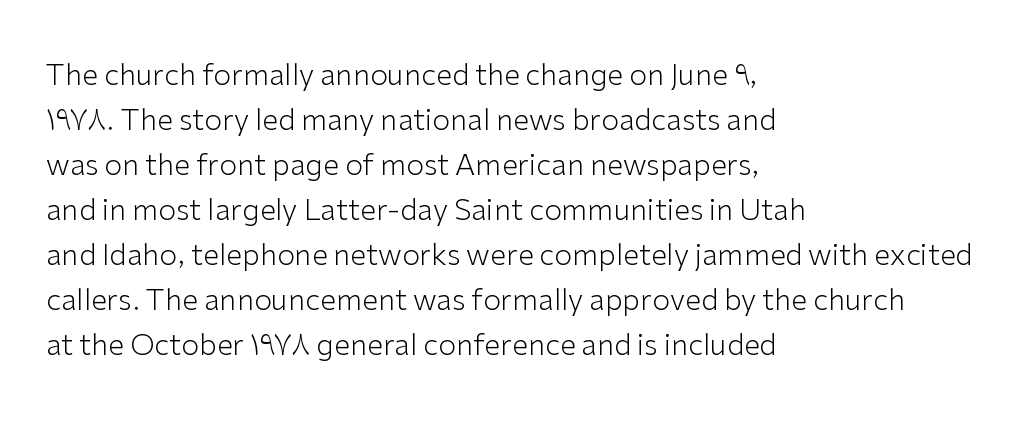
Q: Is the text bold? A: No.
Q: Is the text italic (slanted)? A: No, it is upright.
Q: Is the typeface a serif or a sans-serif typeface? A: Sans-serif.
Q: Is the text underlined? A: No.
Q: How is the paragraph aligned? A: Left-aligned.
Q: Is the spacing between letters normal or unusually wide? A: Normal.
Q: Is the spacing between lines tight, normal or loose? A: Normal.
Q: Width (condensed, normal, or wide)? A: Normal.
Q: Stroke contrast? A: Low.
Q: x-height? A: Medium.
Q: Monospaced? A: No.
